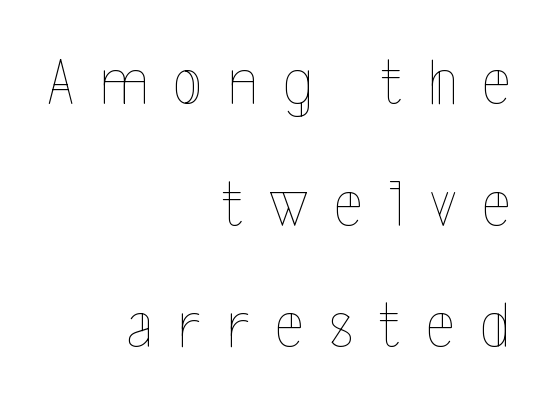
The typesetter chose a ragged-left arrangement here. These lines are rendered in a variable-pitch font. The weight tops out at a normal text grade. The letters are spread apart with noticeably loose tracking. Unmarked baselines from the first word to the last. Nope, not italic — everything's standing straight.
